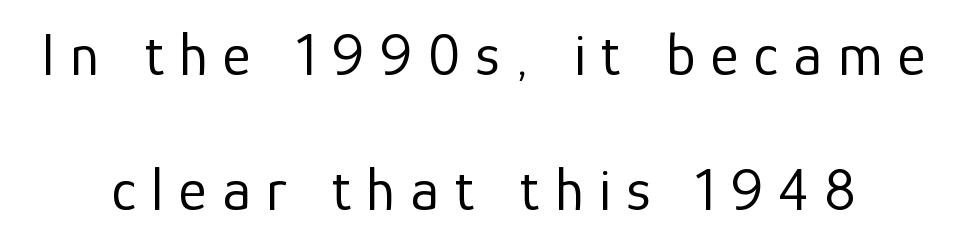
The image shows 60 px regular-weight sans-serif type, upright; set loose line spacing (2.25x), unusually wide letter spacing (+0.26 em), not underlined; low stroke contrast and a medium x-height.
